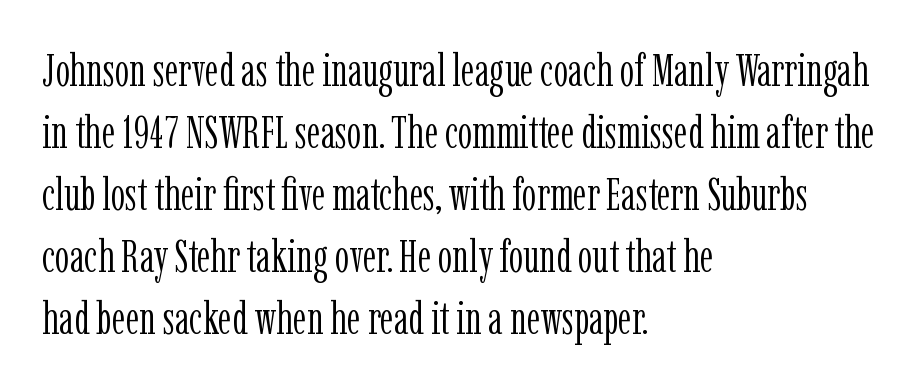
Q: Is the text bold? A: No.
Q: Is the text italic (slanted)? A: No, it is upright.
Q: Is the typeface a serif or a sans-serif typeface? A: Serif.
Q: Is the text underlined? A: No.
Q: How is the paragraph aligned? A: Left-aligned.
Q: Is the spacing between letters normal or unusually wide? A: Normal.
Q: Is the spacing between lines tight, normal or loose? A: Normal.
Q: Width (condensed, normal, or wide)? A: Condensed.
Q: Stroke contrast? A: Low.
Q: x-height? A: Medium.
Q: Monospaced? A: No.
